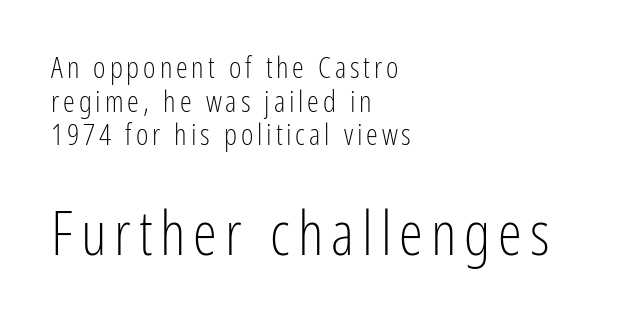
Q: Is the text bold? A: No.
Q: Is the text italic (slanted)? A: No, it is upright.
Q: Is the typeface a serif or a sans-serif typeface? A: Sans-serif.
Q: Is the text underlined? A: No.
Q: How is the paragraph aligned? A: Left-aligned.
Q: Is the spacing between lines tight, normal or loose? A: Tight.
Q: Which block of text is set in a larger size, the first (top) or the second (bottom)? A: The second (bottom) one.
Q: Width (condensed, normal, or wide)? A: Condensed.
Q: Stroke contrast? A: Low.
Q: x-height? A: Medium.
Q: Monospaced? A: No.
